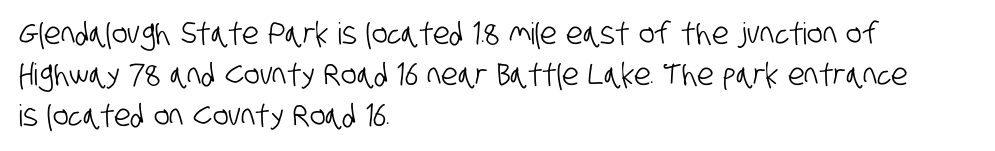
The image shows 30 px condensed sans-serif type; set left-aligned, normal line spacing (1.37x), normal letter spacing, not underlined; low stroke contrast and a large x-height.
